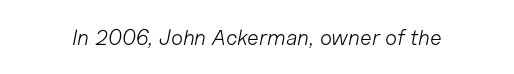
Q: Is the text bold? A: No.
Q: Is the text italic (slanted)? A: Yes, it leans right by about 11 degrees.
Q: Is the text underlined? A: No.
Q: Is the spacing between letters normal or unusually wide? A: Normal.
